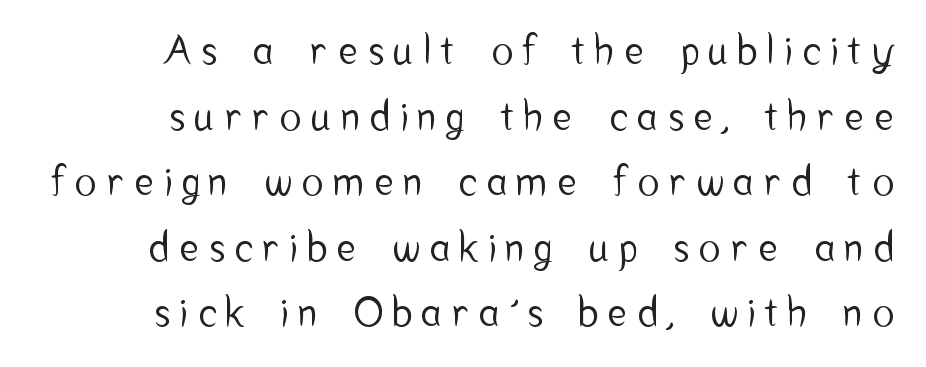
The image shows 40 px condensed sans-serif type, upright; set right-aligned, normal line spacing (1.64x), unusually wide letter spacing (+0.27 em), not underlined; low stroke contrast and a medium x-height.
